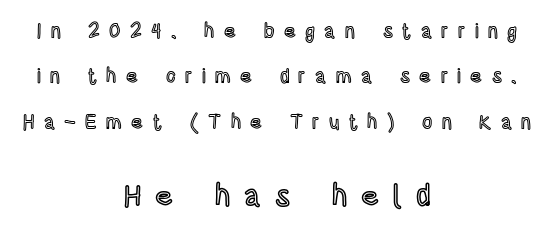
{"italic": "no", "width": "condensed", "x_height": "large", "monospaced": "no", "underline": "no", "align": "center", "line_spacing": "loose", "line_spacing_ratio": 2.27, "letter_spacing": "wide", "letter_spacing_em": 0.47, "larger_block": "second", "size_ratio": 1.5, "glyph_px": 30}
